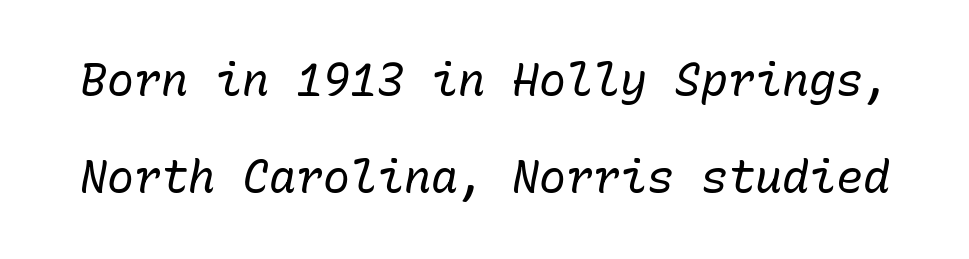
{"italic": "yes", "lean": "right", "slant_degrees": 10, "bold": "no", "weight": "regular", "width": "normal", "stroke_contrast": "low", "x_height": "medium", "monospaced": "yes", "underline": "no", "line_spacing": "loose", "line_spacing_ratio": 2.16, "letter_spacing": "normal", "letter_spacing_em": 0.0, "glyph_px": 45}
